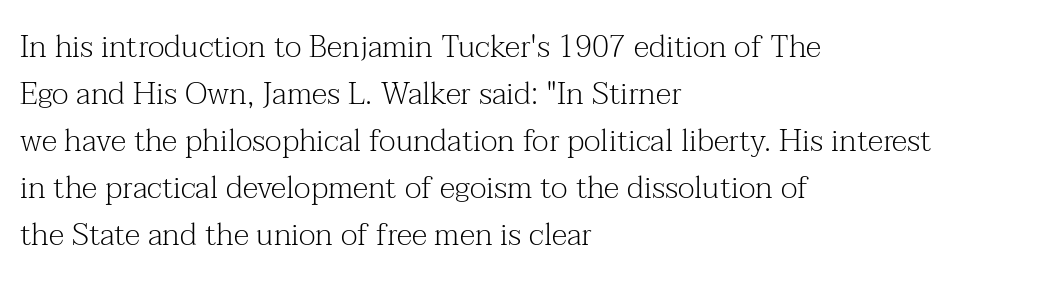
Q: Is the text bold? A: No.
Q: Is the text italic (slanted)? A: No, it is upright.
Q: Is the typeface a serif or a sans-serif typeface? A: Serif.
Q: Is the text underlined? A: No.
Q: How is the paragraph aligned? A: Left-aligned.
Q: Is the spacing between letters normal or unusually wide? A: Normal.
Q: Is the spacing between lines tight, normal or loose? A: Normal.
Q: Width (condensed, normal, or wide)? A: Normal.
Q: Stroke contrast? A: Medium.
Q: x-height? A: Medium.
Q: Monospaced? A: No.
